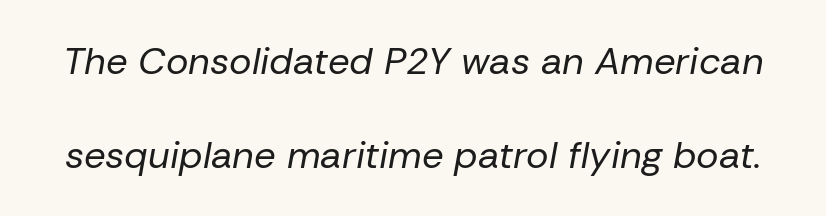
Q: Is the text bold? A: No.
Q: Is the text italic (slanted)? A: Yes, it leans right by about 10 degrees.
Q: Is the text underlined? A: No.
Q: Is the spacing between letters normal or unusually wide? A: Normal.
Q: Is the spacing between lines tight, normal or loose? A: Loose.
Q: Width (condensed, normal, or wide)? A: Normal.
Q: Stroke contrast? A: Low.
Q: x-height? A: Medium.
Q: Monospaced? A: No.
